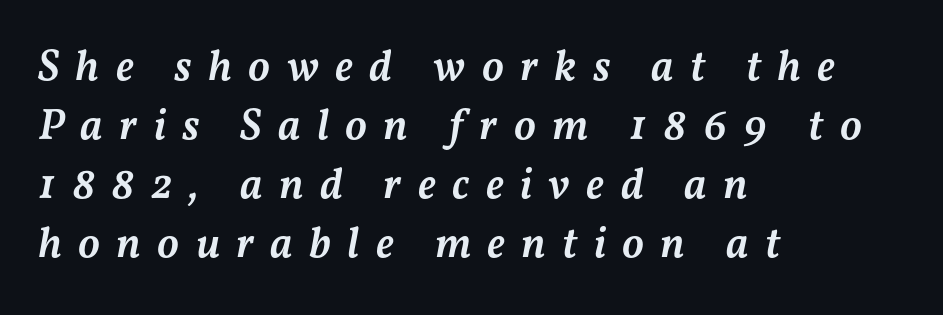
Q: Is the text bold? A: Semi-bold.
Q: Is the text italic (slanted)? A: Yes, it leans right by about 11 degrees.
Q: Is the text underlined? A: No.
Q: How is the paragraph aligned? A: Left-aligned.
Q: Is the spacing between letters normal or unusually wide? A: Unusually wide.
Q: Is the spacing between lines tight, normal or loose? A: Normal.
Q: Width (condensed, normal, or wide)? A: Normal.
Q: Stroke contrast? A: Medium.
Q: x-height? A: Medium.
Q: Monospaced? A: No.
